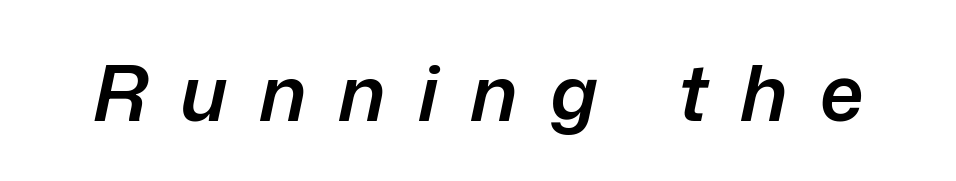
Q: Is the text bold? A: Semi-bold.
Q: Is the text italic (slanted)? A: Yes, it leans right by about 12 degrees.
Q: Is the text underlined? A: No.
Q: Is the spacing between letters normal or unusually wide? A: Unusually wide.
Q: Width (condensed, normal, or wide)? A: Normal.
Q: Stroke contrast? A: Low.
Q: x-height? A: Medium.
Q: Monospaced? A: No.
